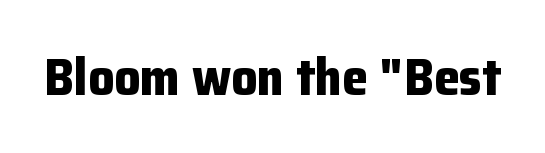
Q: Is the text bold? A: Yes.
Q: Is the text italic (slanted)? A: No, it is upright.
Q: Is the typeface a serif or a sans-serif typeface? A: Sans-serif.
Q: Is the text underlined? A: No.
Q: Is the spacing between letters normal or unusually wide? A: Normal.
Q: Width (condensed, normal, or wide)? A: Normal.
Q: Stroke contrast? A: Low.
Q: x-height? A: Medium.
Q: Monospaced? A: No.
